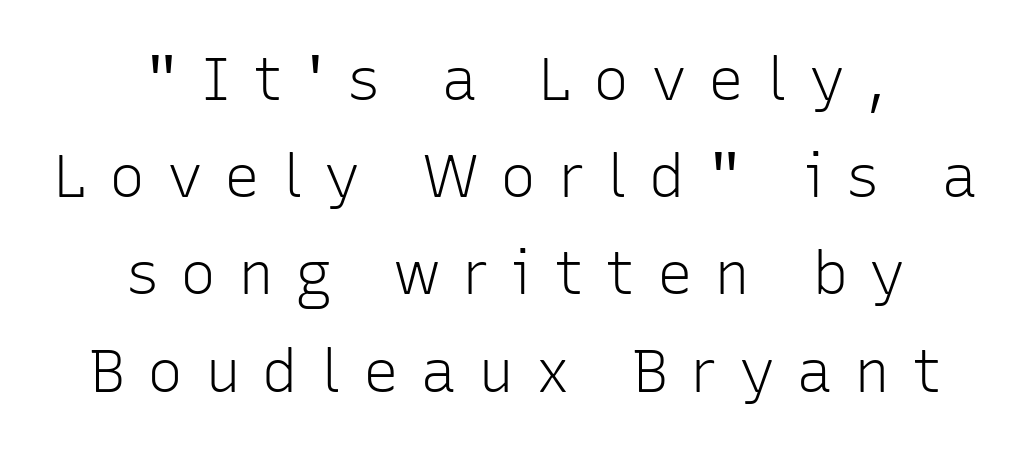
{"serif": "no", "italic": "no", "bold": "no", "weight": "light", "width": "normal", "stroke_contrast": "low", "x_height": "medium", "monospaced": "no", "underline": "no", "align": "center", "line_spacing": "normal", "line_spacing_ratio": 1.62, "letter_spacing": "wide", "letter_spacing_em": 0.36, "glyph_px": 60}
